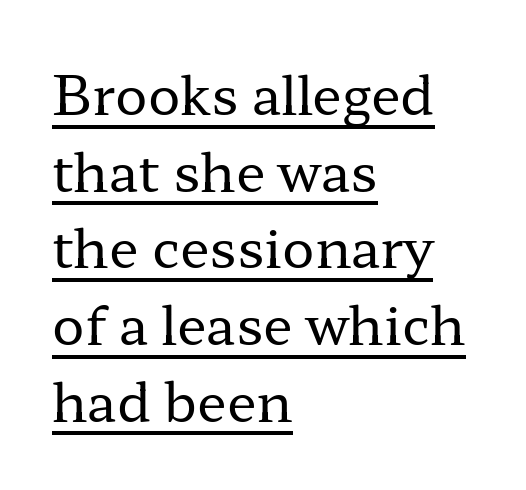
Q: Is the text bold? A: No.
Q: Is the text italic (slanted)? A: No, it is upright.
Q: Is the typeface a serif or a sans-serif typeface? A: Serif.
Q: Is the text underlined? A: Yes.
Q: How is the paragraph aligned? A: Left-aligned.
Q: Is the spacing between letters normal or unusually wide? A: Normal.
Q: Is the spacing between lines tight, normal or loose? A: Normal.
Q: Width (condensed, normal, or wide)? A: Wide.
Q: Stroke contrast? A: Low.
Q: x-height? A: Medium.
Q: Monospaced? A: No.
